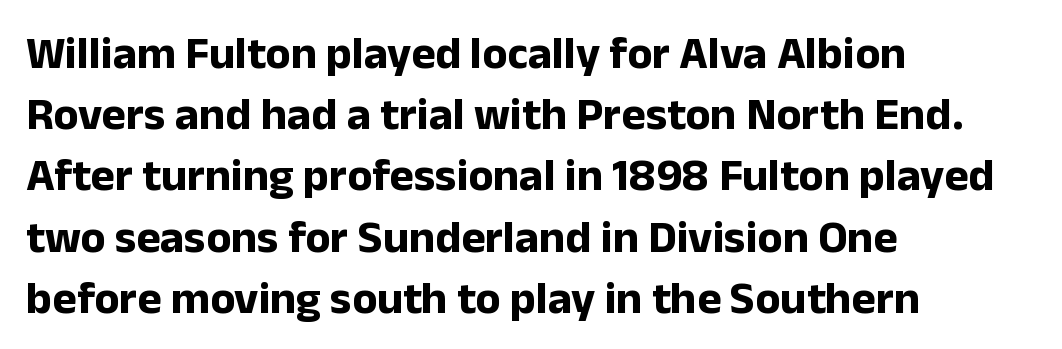
Q: Is the text bold? A: Yes.
Q: Is the text italic (slanted)? A: No, it is upright.
Q: Is the typeface a serif or a sans-serif typeface? A: Sans-serif.
Q: Is the text underlined? A: No.
Q: How is the paragraph aligned? A: Left-aligned.
Q: Is the spacing between letters normal or unusually wide? A: Normal.
Q: Is the spacing between lines tight, normal or loose? A: Normal.
Q: Width (condensed, normal, or wide)? A: Normal.
Q: Stroke contrast? A: Low.
Q: x-height? A: Medium.
Q: Monospaced? A: No.
